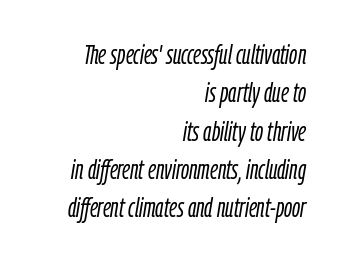
{"italic": "yes", "lean": "right", "slant_degrees": 9, "bold": "no", "weight": "light", "width": "condensed", "stroke_contrast": "low", "x_height": "medium", "monospaced": "no", "underline": "no", "align": "right", "line_spacing": "normal", "line_spacing_ratio": 1.37, "letter_spacing": "normal", "letter_spacing_em": 0.0, "glyph_px": 28}
